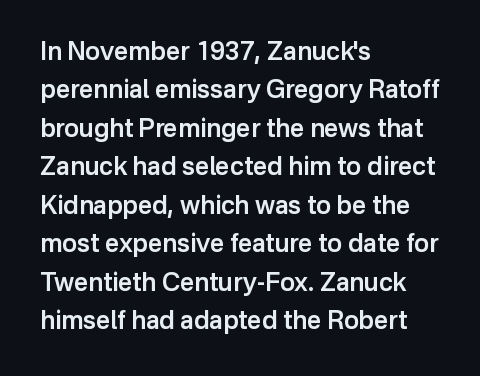
Q: Is the text bold? A: Semi-bold.
Q: Is the text italic (slanted)? A: No, it is upright.
Q: Is the text underlined? A: No.
Q: How is the paragraph aligned? A: Left-aligned.
Q: Is the spacing between letters normal or unusually wide? A: Normal.
Q: Is the spacing between lines tight, normal or loose? A: Normal.
